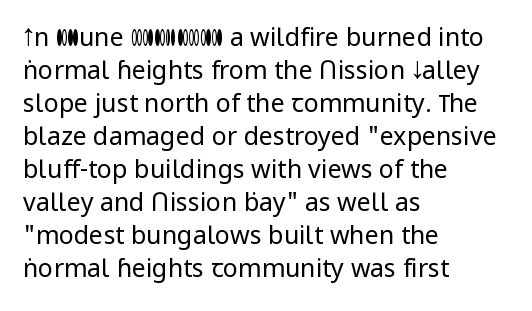
The image shows 25 px text type, upright; set left-aligned, normal line spacing (1.32x), normal letter spacing, not underlined.
